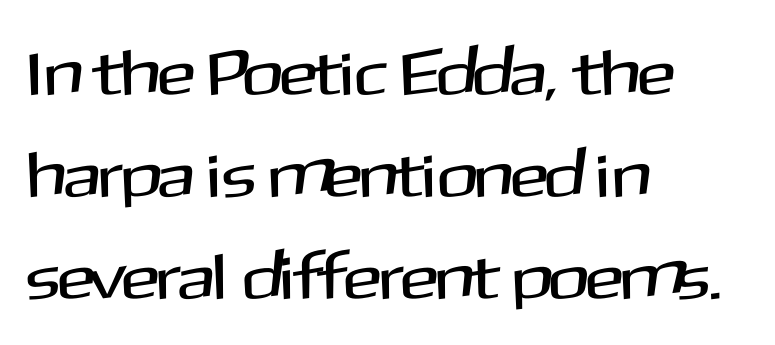
Q: Is the text italic (slanted)? A: No, it is upright.
Q: Is the typeface a serif or a sans-serif typeface? A: Sans-serif.
Q: Is the text underlined? A: No.
Q: How is the paragraph aligned? A: Left-aligned.
Q: Is the spacing between letters normal or unusually wide? A: Normal.
Q: Is the spacing between lines tight, normal or loose? A: Normal.
Q: Width (condensed, normal, or wide)? A: Normal.
Q: Stroke contrast? A: Medium.
Q: x-height? A: Medium.
Q: Monospaced? A: No.
